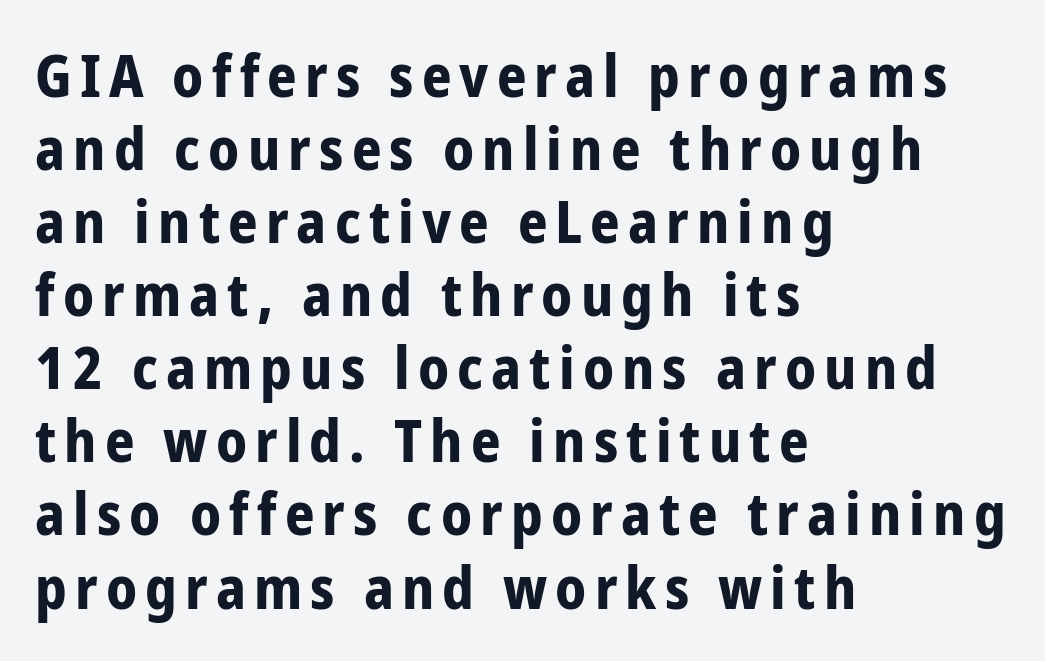
{"serif": "no", "italic": "no", "bold": "yes", "weight": "bold", "width": "condensed", "stroke_contrast": "low", "x_height": "medium", "monospaced": "no", "underline": "no", "align": "left", "line_spacing": "normal", "line_spacing_ratio": 1.26, "glyph_px": 58}
